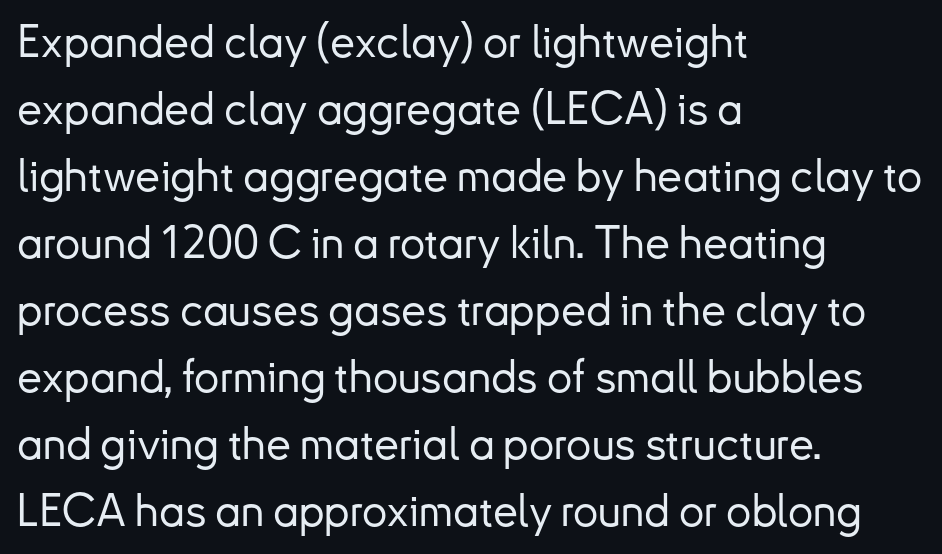
{"serif": "no", "italic": "no", "width": "normal", "stroke_contrast": "low", "x_height": "small", "monospaced": "no", "underline": "no", "align": "left", "line_spacing": "normal", "line_spacing_ratio": 1.49, "letter_spacing": "normal", "letter_spacing_em": 0.0, "glyph_px": 45}
